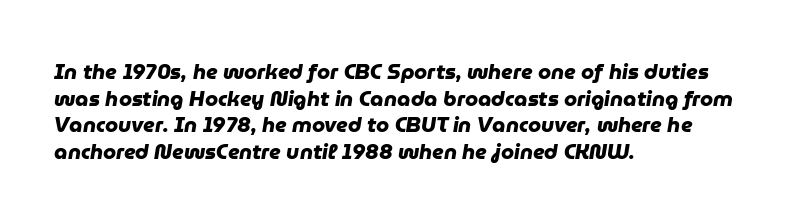
The image shows 21 px bold type; set left-aligned, normal line spacing (1.27x), normal letter spacing, not underlined.
